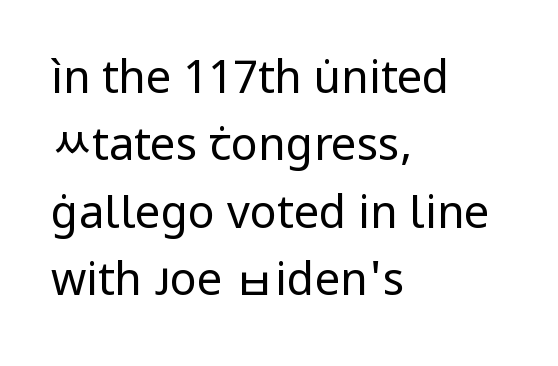
Q: Is the text bold? A: No.
Q: Is the text italic (slanted)? A: No, it is upright.
Q: Is the typeface a serif or a sans-serif typeface? A: Sans-serif.
Q: Is the text underlined? A: No.
Q: How is the paragraph aligned? A: Left-aligned.
Q: Is the spacing between letters normal or unusually wide? A: Normal.
Q: Is the spacing between lines tight, normal or loose? A: Normal.
Q: Width (condensed, normal, or wide)? A: Normal.
Q: Stroke contrast? A: Low.
Q: x-height? A: Medium.
Q: Monospaced? A: No.
